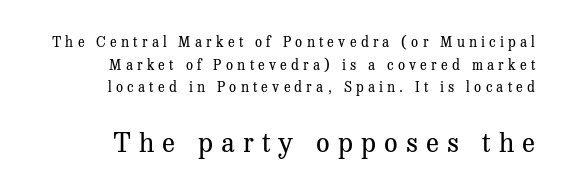
The image shows 27 px text type, upright; set right-aligned, normal line spacing (1.61x), unusually wide letter spacing (+0.3 em), not underlined; the second (bottom) block is 1.93x larger.
